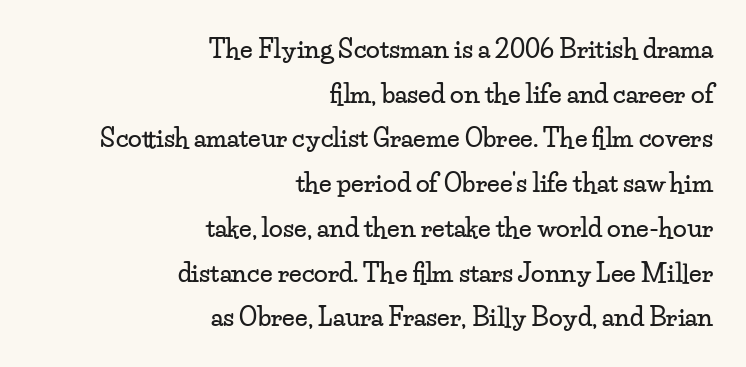
Q: Is the text italic (slanted)? A: No, it is upright.
Q: Is the text underlined? A: No.
Q: How is the paragraph aligned? A: Right-aligned.
Q: Is the spacing between letters normal or unusually wide? A: Normal.
